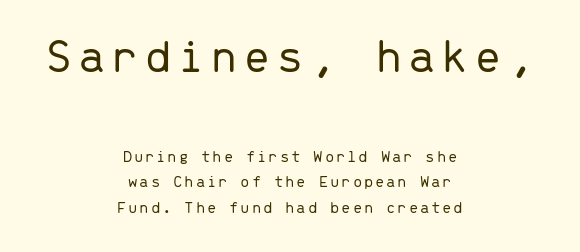
Q: Is the text bold? A: No.
Q: Is the text italic (slanted)? A: No, it is upright.
Q: Is the typeface a serif or a sans-serif typeface? A: Sans-serif.
Q: Is the text underlined? A: No.
Q: How is the paragraph aligned? A: Centered.
Q: Is the spacing between lines tight, normal or loose? A: Normal.
Q: Which block of text is set in a larger size, the first (top) or the second (bottom)? A: The first (top) one.
Q: Width (condensed, normal, or wide)? A: Normal.
Q: Stroke contrast? A: Low.
Q: x-height? A: Medium.
Q: Monospaced? A: Yes.
